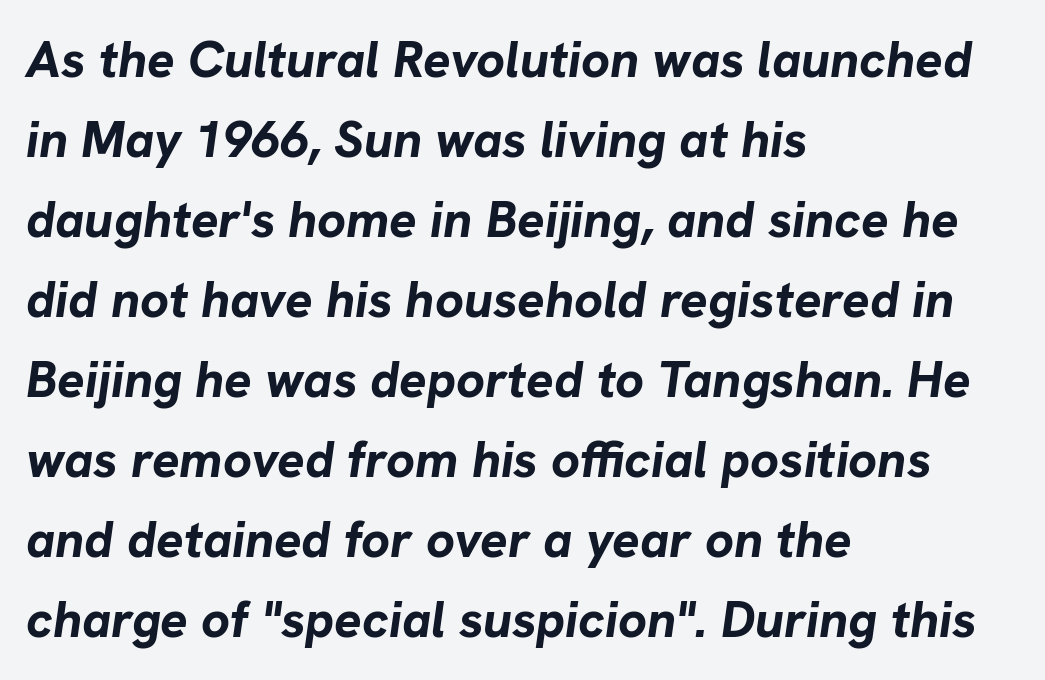
The image shows 51 px bold type, italic (leaning right); set left-aligned, normal line spacing (1.57x), normal letter spacing, not underlined; low stroke contrast and a medium x-height.
